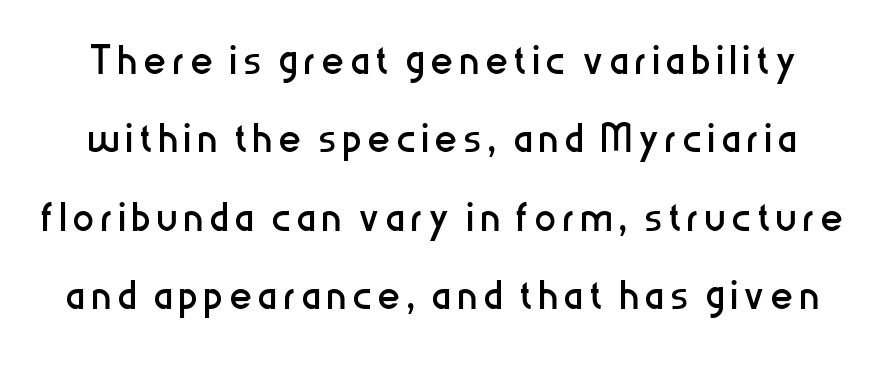
Quick note: underline off. The strokes are not fattened; the text isn't bold. Letterform terminals end flat and unadorned throughout the passage. Evenly set lines give the paragraph a standard silhouette. The face used here is proportionally spaced, like ordinary book or web type. The lettering stays uniformly vertical, giving the passage a roman look.
